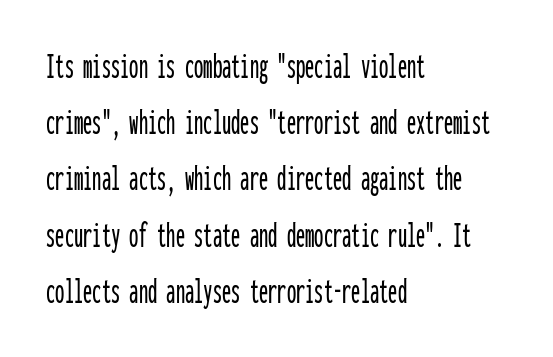
The image shows 37 px condensed sans-serif type, upright, monospaced; set left-aligned, normal line spacing (1.52x), normal letter spacing, not underlined; low stroke contrast and a medium x-height.
